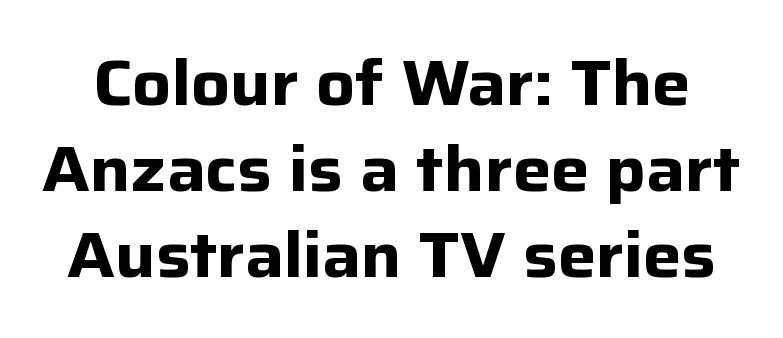
The image shows 64 px bold sans-serif type, upright; set normal line spacing (1.34x), normal letter spacing, not underlined; low stroke contrast and a medium x-height.
